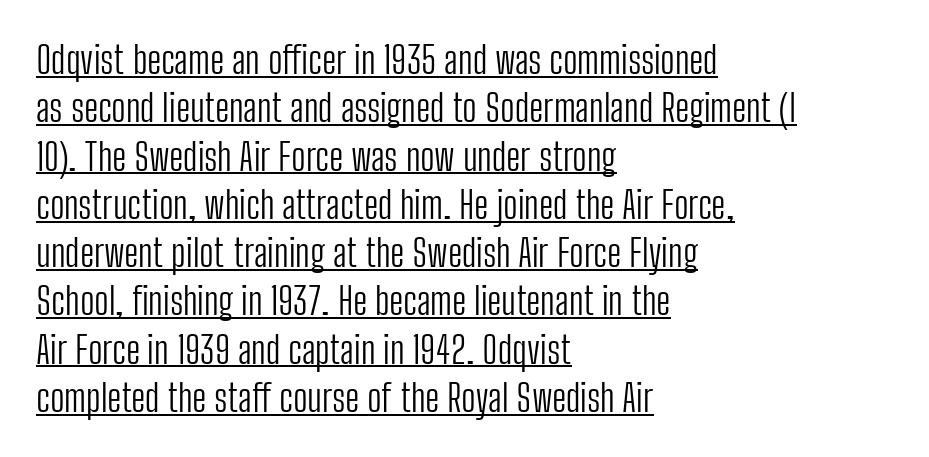
The image shows 38 px light, condensed sans-serif type, upright; set left-aligned, normal line spacing (1.27x), normal letter spacing, underlined; low stroke contrast and a medium x-height.
